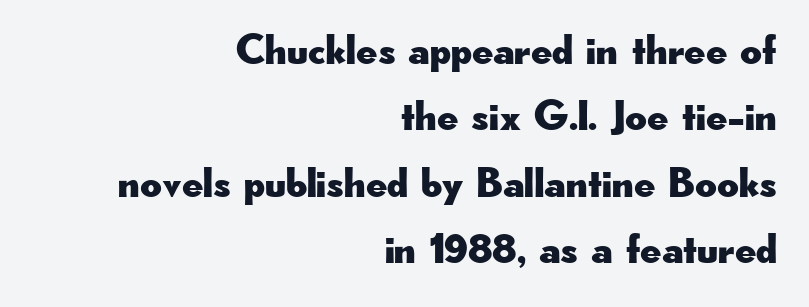
The tracking reads as untouched default to a designer's eye. A typesetter would call this proportional, since set widths differ per character. The space between consecutive lines is moderate. The lines are quadded right. Each row of text sits above clean, open space. The letters carry no serifs — their stems end cleanly without finishing strokes.
